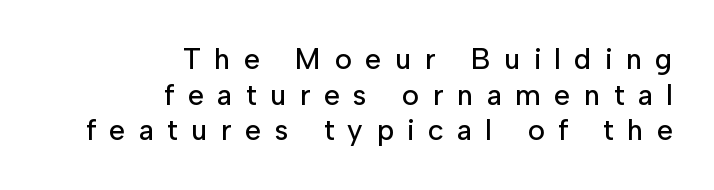
{"serif": "no", "italic": "no", "width": "normal", "stroke_contrast": "low", "x_height": "medium", "monospaced": "no", "underline": "no", "align": "right", "line_spacing_ratio": 1.23, "letter_spacing": "wide", "letter_spacing_em": 0.47, "glyph_px": 29}
